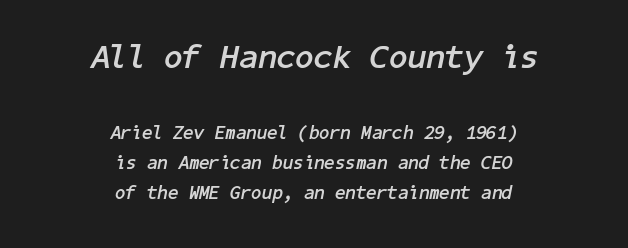
Q: Is the text bold? A: Yes.
Q: Is the text italic (slanted)? A: Yes, it leans right by about 11 degrees.
Q: Is the text underlined? A: No.
Q: How is the paragraph aligned? A: Centered.
Q: Is the spacing between letters normal or unusually wide? A: Normal.
Q: Is the spacing between lines tight, normal or loose? A: Normal.
Q: Which block of text is set in a larger size, the first (top) or the second (bottom)? A: The first (top) one.
Q: Width (condensed, normal, or wide)? A: Normal.
Q: Stroke contrast? A: Low.
Q: x-height? A: Medium.
